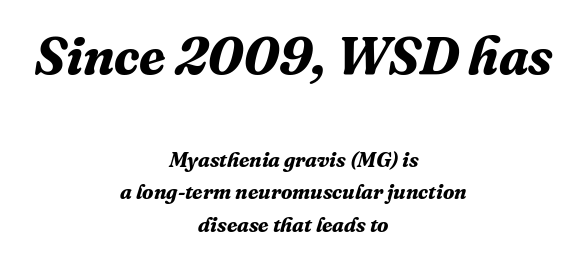
{"serif": "yes", "italic": "yes", "lean": "right", "slant_degrees": 16, "bold": "yes", "weight": "bold", "width": "normal", "stroke_contrast": "medium", "x_height": "medium", "monospaced": "no", "underline": "no", "align": "center", "line_spacing": "normal", "line_spacing_ratio": 1.54, "letter_spacing": "normal", "letter_spacing_em": 0.0, "larger_block": "first", "size_ratio": 2.52, "glyph_px": 53}
